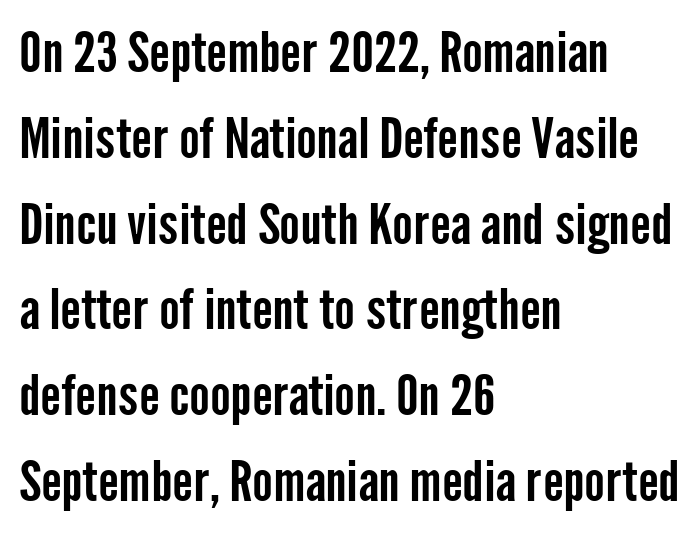
The image shows 55 px condensed sans-serif type, upright; set left-aligned, normal line spacing (1.56x), normal letter spacing, not underlined; low stroke contrast and a medium x-height.
